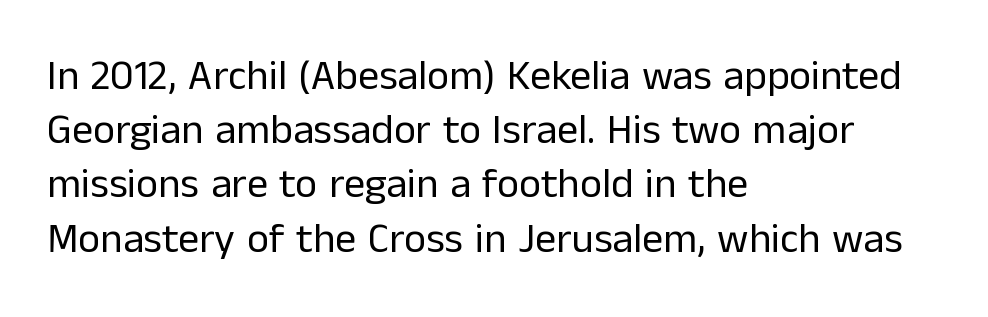
The strokes carry an ordinary text weight at most. Descenders hang freely into open space. Where is the straight margin? On the left. Each letter keeps its own natural width here, so spacing adapts to shape. Is the letter spacing exaggerated? No — it looks like the ordinary default. How would I describe the line gaps? Plain and ordinary.
